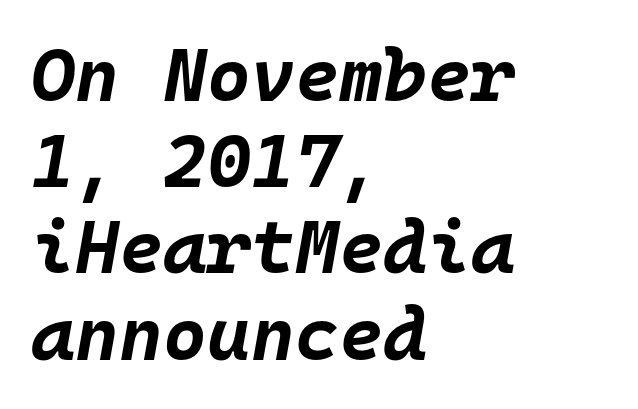
{"italic": "yes", "lean": "right", "slant_degrees": 10, "bold": "yes", "weight": "bold", "width": "normal", "stroke_contrast": "low", "x_height": "large", "monospaced": "yes", "underline": "no", "align": "left", "line_spacing": "tight", "line_spacing_ratio": 1.15, "letter_spacing": "normal", "letter_spacing_em": 0.0, "glyph_px": 75}
